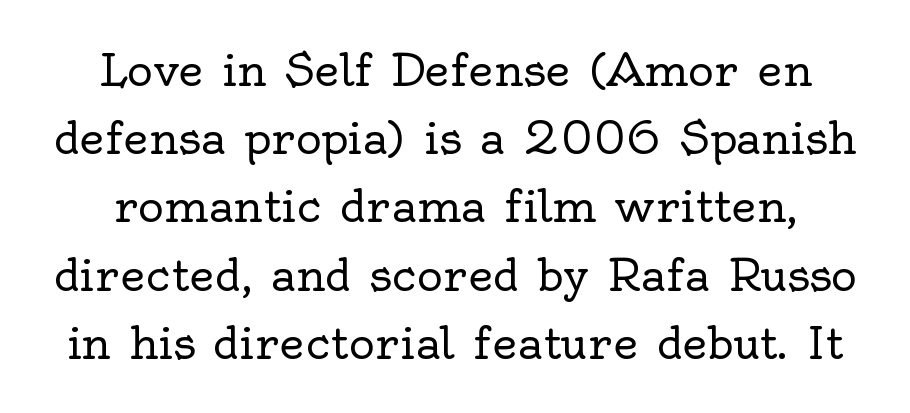
{"serif": "yes", "italic": "no", "bold": "no", "weight": "regular", "width": "normal", "x_height": "small", "monospaced": "no", "underline": "no", "line_spacing": "normal", "line_spacing_ratio": 1.55, "letter_spacing": "normal", "letter_spacing_em": 0.0, "glyph_px": 44}
